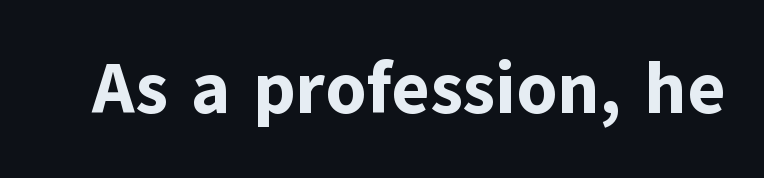
The image shows 72 px bold sans-serif type, upright; set normal letter spacing, not underlined; low stroke contrast and a medium x-height.
